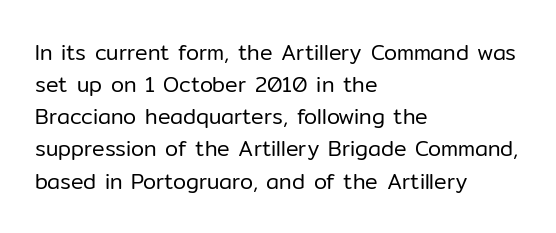
{"italic": "no", "bold": "no", "underline": "no", "align": "left", "line_spacing": "normal", "line_spacing_ratio": 1.53, "letter_spacing": "normal", "letter_spacing_em": 0.0, "glyph_px": 21}
